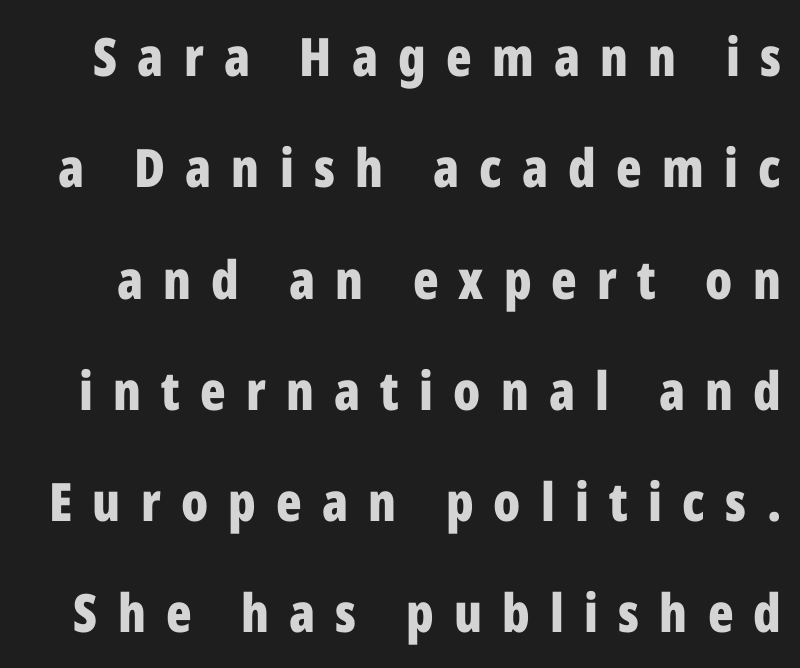
Unlike italic type, these characters show no tilt at all. The leading is generous, giving the passage an open texture. Here the glyphs are tracked loosely, breaking word shapes into spaced letters. Each letter keeps its own natural width here, so spacing adapts to shape. Stroke terminals: plain, sans-serif.
